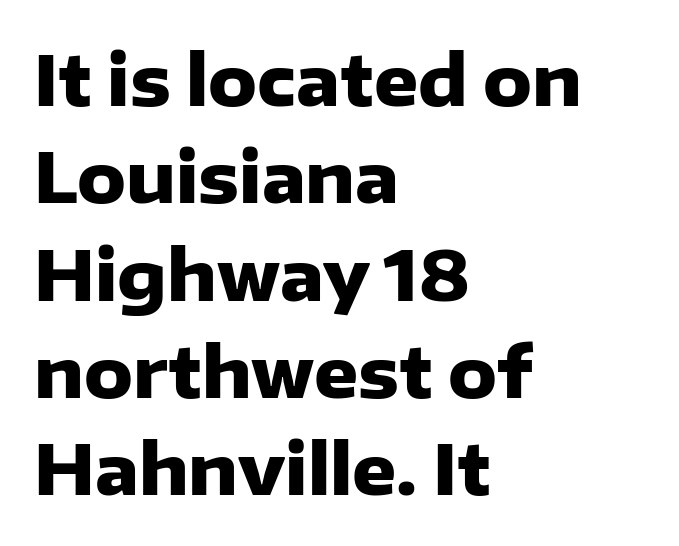
Q: Is the text bold? A: Yes.
Q: Is the text italic (slanted)? A: No, it is upright.
Q: Is the typeface a serif or a sans-serif typeface? A: Sans-serif.
Q: Is the text underlined? A: No.
Q: How is the paragraph aligned? A: Left-aligned.
Q: Is the spacing between letters normal or unusually wide? A: Normal.
Q: Is the spacing between lines tight, normal or loose? A: Normal.
Q: Width (condensed, normal, or wide)? A: Normal.
Q: Stroke contrast? A: Low.
Q: x-height? A: Medium.
Q: Monospaced? A: No.
